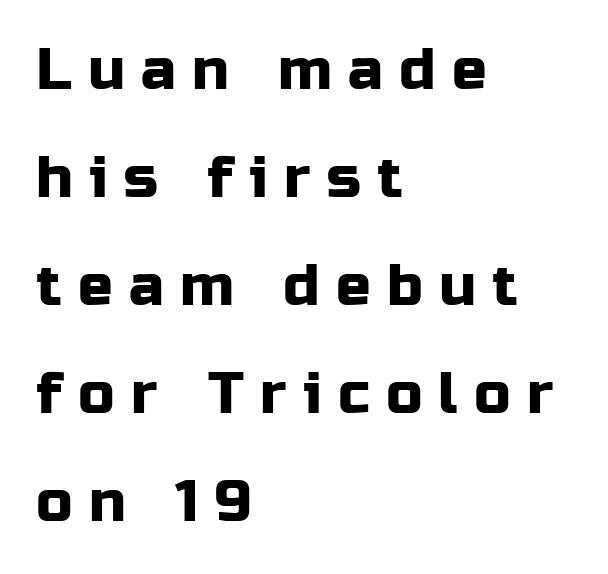
Q: Is the text italic (slanted)? A: No, it is upright.
Q: Is the typeface a serif or a sans-serif typeface? A: Sans-serif.
Q: Is the text underlined? A: No.
Q: How is the paragraph aligned? A: Left-aligned.
Q: Is the spacing between letters normal or unusually wide? A: Unusually wide.
Q: Width (condensed, normal, or wide)? A: Normal.
Q: Stroke contrast? A: Low.
Q: x-height? A: Medium.
Q: Monospaced? A: No.
